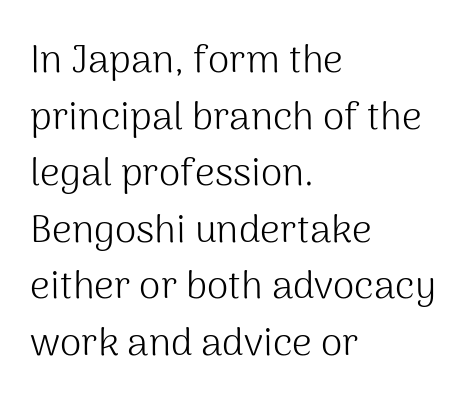
The image shows 39 px light sans-serif type, upright; set left-aligned, normal line spacing (1.45x), normal letter spacing, not underlined; medium stroke contrast and a medium x-height.
